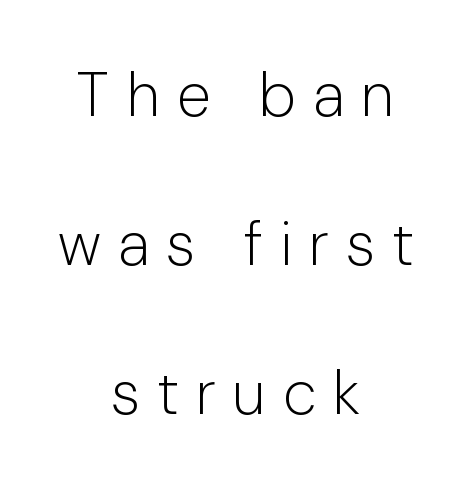
The passage shown is typed in a proportional face where columns would drift. Interline gaps are noticeably wide in this sample. Type without underlining. Words appear elongated and porous because spacing is wide. Upright lettering throughout. Stroke mass is kept to a normal reading level or below.
